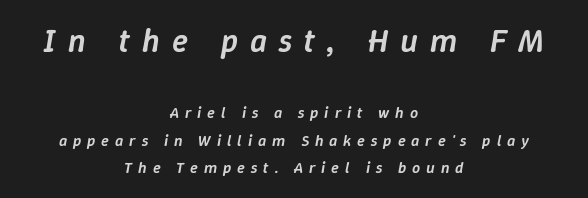
The passage shown has open, widely tracked lettering throughout. Check the space under the baseline: it is left empty. Character widths vary here, with narrow letters taking less room than wide ones. Type size steps down from the first block to the second. This is the in-between weight designers call semibold or demi. Which margin do the lines hug? Neither — every line sits in the middle.
